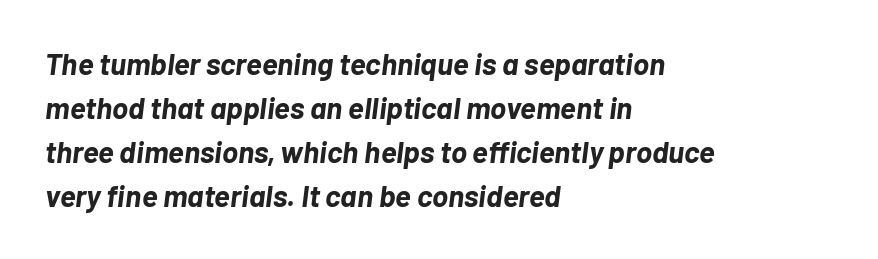
{"italic": "yes", "lean": "right", "slant_degrees": 7, "bold": "yes", "weight": "bold", "width": "normal", "stroke_contrast": "low", "x_height": "medium", "monospaced": "no", "underline": "no", "align": "left", "line_spacing": "normal", "line_spacing_ratio": 1.47, "letter_spacing": "normal", "letter_spacing_em": 0.0, "glyph_px": 30}
